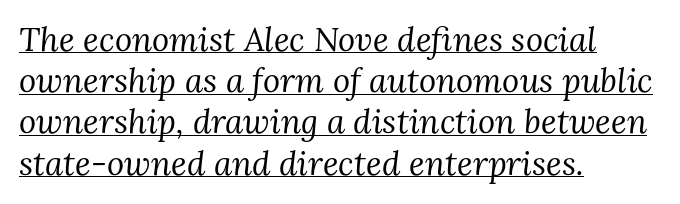
{"serif": "yes", "italic": "yes", "lean": "right", "slant_degrees": 3, "bold": "no", "weight": "regular", "width": "normal", "stroke_contrast": "medium", "x_height": "medium", "monospaced": "no", "underline": "yes", "align": "left", "line_spacing": "normal", "line_spacing_ratio": 1.25, "letter_spacing": "normal", "letter_spacing_em": 0.0, "glyph_px": 33}
